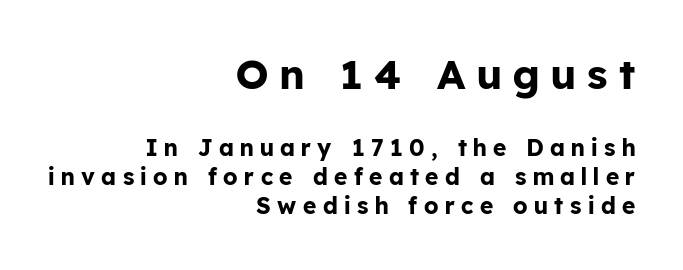
Q: Is the text bold? A: Yes.
Q: Is the text italic (slanted)? A: No, it is upright.
Q: Is the typeface a serif or a sans-serif typeface? A: Sans-serif.
Q: Is the text underlined? A: No.
Q: How is the paragraph aligned? A: Right-aligned.
Q: Is the spacing between letters normal or unusually wide? A: Unusually wide.
Q: Is the spacing between lines tight, normal or loose? A: Normal.
Q: Which block of text is set in a larger size, the first (top) or the second (bottom)? A: The first (top) one.
Q: Width (condensed, normal, or wide)? A: Normal.
Q: Stroke contrast? A: Low.
Q: x-height? A: Medium.
Q: Monospaced? A: No.
